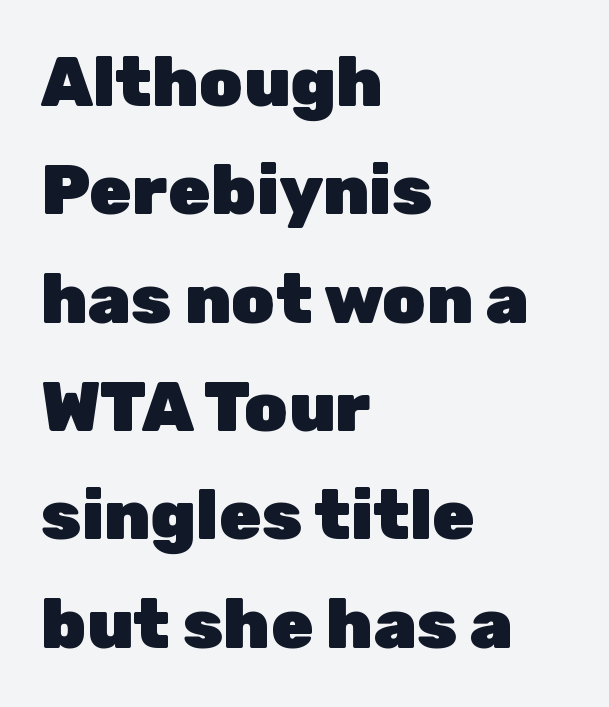
Horizontal bands of white between lines are of average thickness. If you drew a ruler down the left edge, every line would touch it. Is this a fixed-width face? No — the glyphs have proportional, varying widths. Letter spacing: default. The characters look thick and weighty, a clear bold. Italic? Not at all — the glyphs are vertical.
